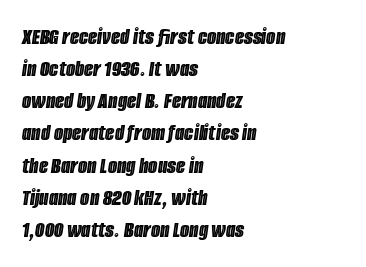
Q: Is the text italic (slanted)? A: Yes, it leans right by about 8 degrees.
Q: Is the text underlined? A: No.
Q: How is the paragraph aligned? A: Left-aligned.
Q: Is the spacing between letters normal or unusually wide? A: Normal.
Q: Is the spacing between lines tight, normal or loose? A: Normal.
